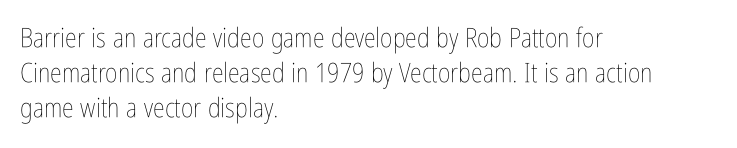
{"italic": "no", "bold": "no", "underline": "no", "align": "left", "line_spacing": "normal", "line_spacing_ratio": 1.3, "letter_spacing": "normal", "letter_spacing_em": 0.0, "glyph_px": 27}
